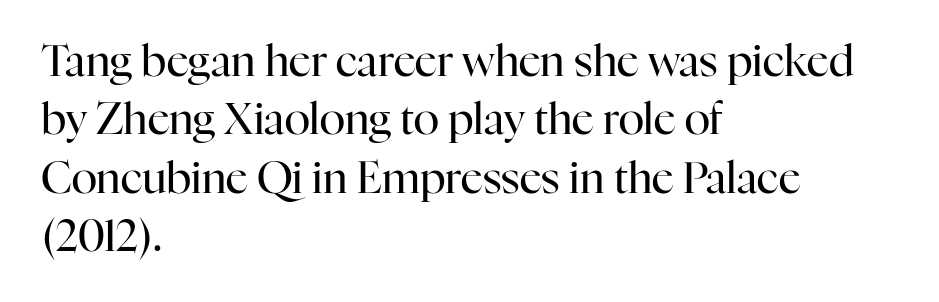
{"serif": "yes", "italic": "no", "bold": "no", "weight": "regular", "width": "normal", "stroke_contrast": "high", "x_height": "medium", "monospaced": "no", "underline": "no", "align": "left", "line_spacing": "normal", "line_spacing_ratio": 1.36, "letter_spacing": "normal", "letter_spacing_em": 0.0, "glyph_px": 43}
